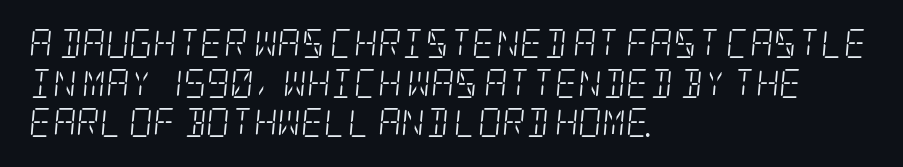
Q: Is the text bold? A: No.
Q: Is the text italic (slanted)? A: Yes, it leans right by about 5 degrees.
Q: Is the typeface a serif or a sans-serif typeface? A: Serif.
Q: Is the text underlined? A: No.
Q: How is the paragraph aligned? A: Left-aligned.
Q: Is the spacing between letters normal or unusually wide? A: Normal.
Q: Is the spacing between lines tight, normal or loose? A: Normal.
Q: Width (condensed, normal, or wide)? A: Condensed.
Q: Stroke contrast? A: Low.
Q: x-height? A: Large.
